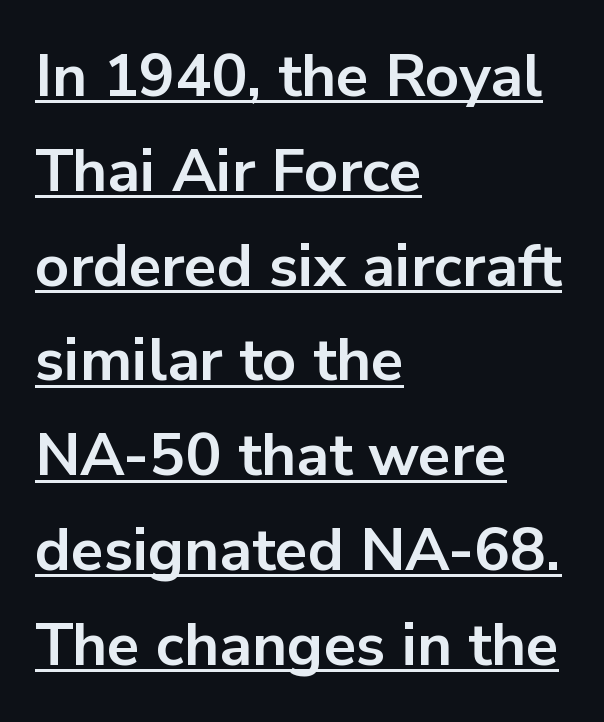
Q: Is the text bold? A: Yes.
Q: Is the text italic (slanted)? A: No, it is upright.
Q: Is the typeface a serif or a sans-serif typeface? A: Sans-serif.
Q: Is the text underlined? A: Yes.
Q: How is the paragraph aligned? A: Left-aligned.
Q: Is the spacing between letters normal or unusually wide? A: Normal.
Q: Is the spacing between lines tight, normal or loose? A: Normal.
Q: Width (condensed, normal, or wide)? A: Normal.
Q: Stroke contrast? A: Low.
Q: x-height? A: Medium.
Q: Monospaced? A: No.
